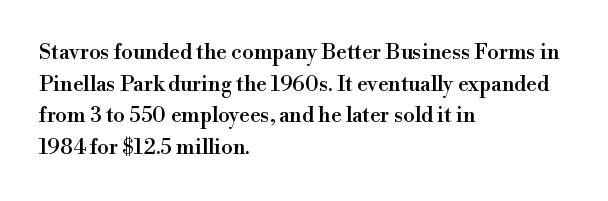
Q: Is the text italic (slanted)? A: No, it is upright.
Q: Is the text underlined? A: No.
Q: How is the paragraph aligned? A: Left-aligned.
Q: Is the spacing between letters normal or unusually wide? A: Normal.
Q: Is the spacing between lines tight, normal or loose? A: Normal.
